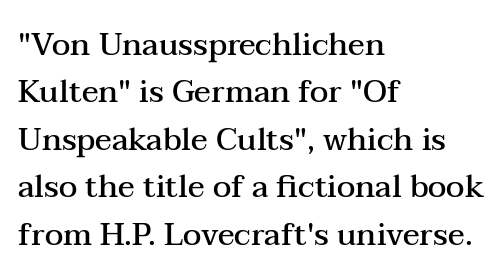
Q: Is the text bold? A: Semi-bold.
Q: Is the text italic (slanted)? A: No, it is upright.
Q: Is the typeface a serif or a sans-serif typeface? A: Serif.
Q: Is the text underlined? A: No.
Q: How is the paragraph aligned? A: Left-aligned.
Q: Is the spacing between letters normal or unusually wide? A: Normal.
Q: Is the spacing between lines tight, normal or loose? A: Normal.
Q: Width (condensed, normal, or wide)? A: Wide.
Q: Stroke contrast? A: Medium.
Q: x-height? A: Medium.
Q: Monospaced? A: No.
